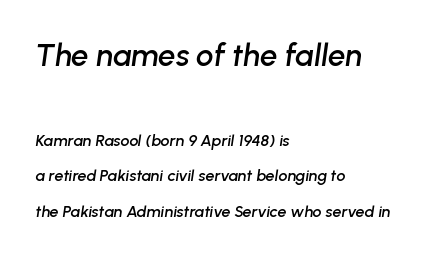
The face used here is proportionally spaced, like ordinary book or web type. Teacher's note: observe the even left margin — that is flush-left alignment. Compared with typical paragraphs, the rows here are farther apart. Descenders are the only things crossing below the line. Is the letter spacing exaggerated? No — it looks like the ordinary default.
